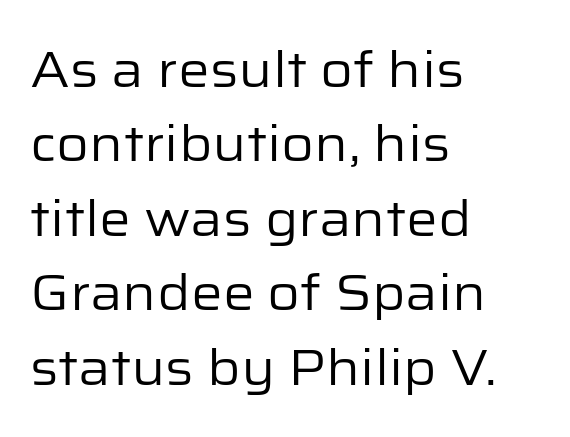
Proportional: the letters do not fall into vertical columns. The passage shown is not underscored anywhere. Caption: multi-line text, flush left, ragged right. The weight tops out at a normal text grade. Short note: letters normally spaced.
